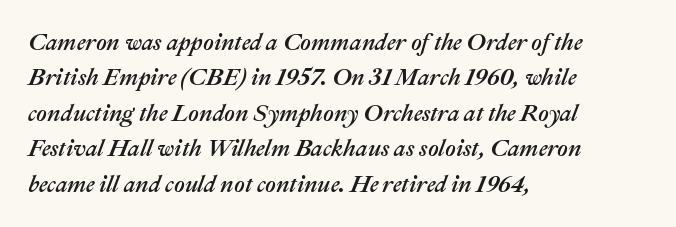
{"italic": "yes", "lean": "right", "slant_degrees": 22, "underline": "no", "align": "left", "line_spacing": "normal", "line_spacing_ratio": 1.54, "letter_spacing": "normal", "letter_spacing_em": 0.0, "glyph_px": 23}
